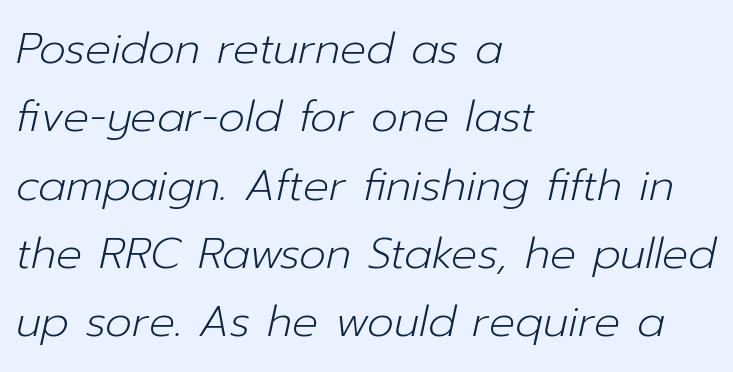
Q: Is the text bold? A: No.
Q: Is the text italic (slanted)? A: Yes, it leans right by about 12 degrees.
Q: Is the text underlined? A: No.
Q: How is the paragraph aligned? A: Left-aligned.
Q: Is the spacing between letters normal or unusually wide? A: Normal.
Q: Is the spacing between lines tight, normal or loose? A: Normal.
Q: Width (condensed, normal, or wide)? A: Normal.
Q: Stroke contrast? A: Low.
Q: x-height? A: Medium.
Q: Monospaced? A: No.
